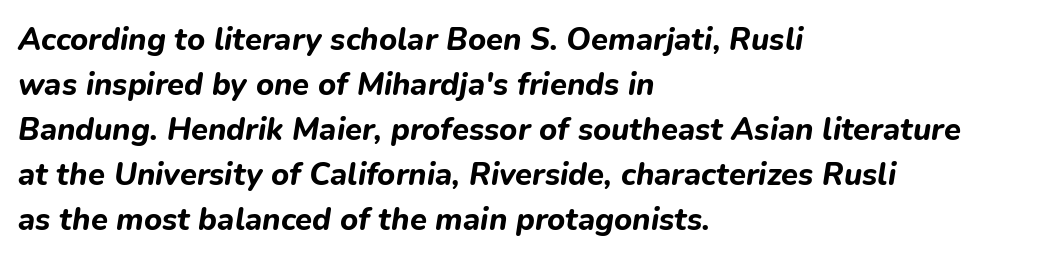
The image shows 31 px bold type, italic (leaning right); set left-aligned, normal line spacing (1.45x), normal letter spacing, not underlined; low stroke contrast and a medium x-height.
